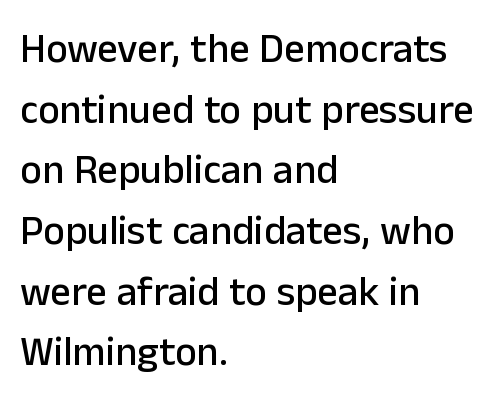
{"serif": "no", "italic": "no", "width": "normal", "stroke_contrast": "low", "x_height": "medium", "monospaced": "no", "underline": "no", "align": "left", "line_spacing": "normal", "line_spacing_ratio": 1.48, "letter_spacing": "normal", "letter_spacing_em": 0.0, "glyph_px": 41}
